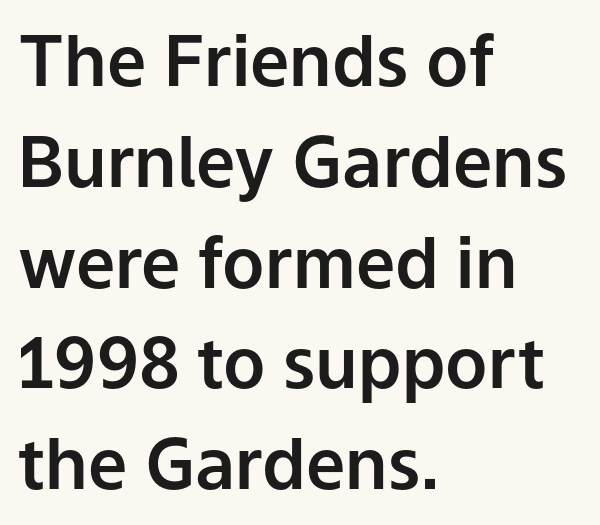
{"serif": "no", "italic": "no", "width": "normal", "stroke_contrast": "low", "x_height": "medium", "monospaced": "no", "underline": "no", "align": "left", "line_spacing": "normal", "line_spacing_ratio": 1.44, "letter_spacing": "normal", "letter_spacing_em": 0.0, "glyph_px": 70}
